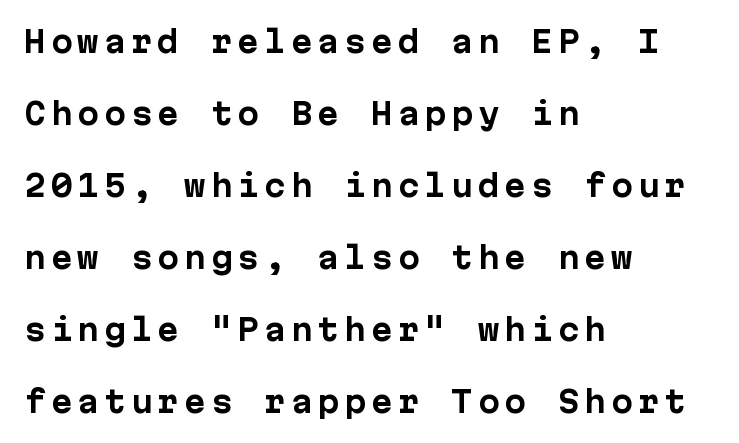
Each letter, wide or thin by design, is forced into the same width here. A clean baseline with only descenders dipping below it. This sample uses a sans-serif face. If you measured baseline to baseline, you'd find a long distance.
